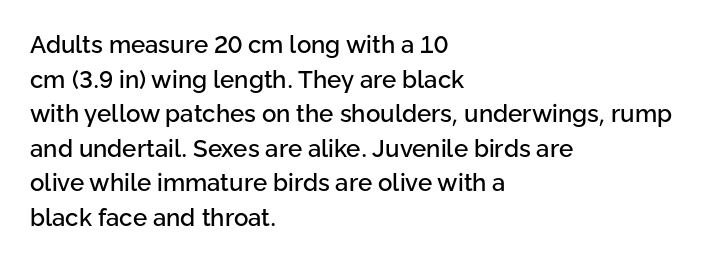
{"italic": "no", "underline": "no", "align": "left", "line_spacing": "normal", "line_spacing_ratio": 1.44, "letter_spacing": "normal", "letter_spacing_em": 0.0, "glyph_px": 24}
